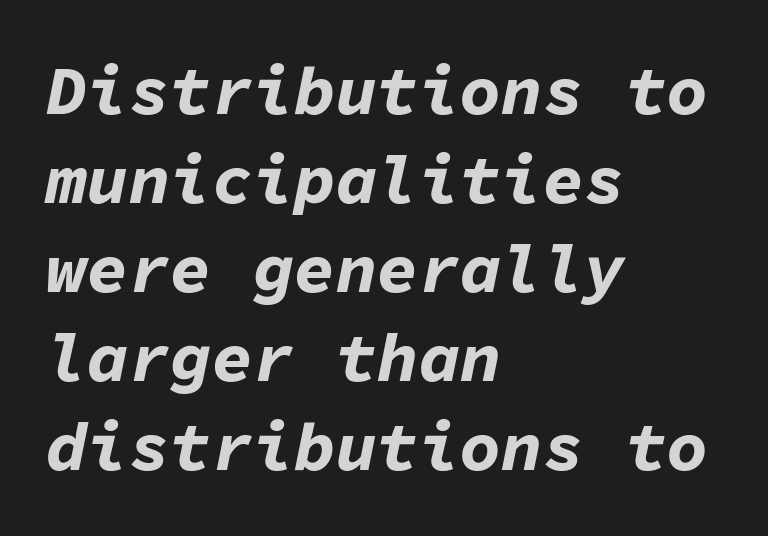
Q: Is the text bold? A: Yes.
Q: Is the text italic (slanted)? A: Yes, it leans right by about 11 degrees.
Q: Is the text underlined? A: No.
Q: How is the paragraph aligned? A: Left-aligned.
Q: Is the spacing between letters normal or unusually wide? A: Normal.
Q: Is the spacing between lines tight, normal or loose? A: Normal.
Q: Width (condensed, normal, or wide)? A: Normal.
Q: Stroke contrast? A: Low.
Q: x-height? A: Medium.
Q: Monospaced? A: Yes.
